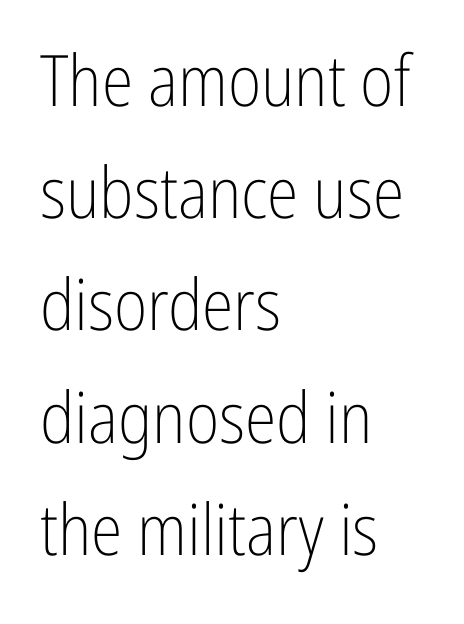
Q: Is the text bold? A: No.
Q: Is the text italic (slanted)? A: No, it is upright.
Q: Is the typeface a serif or a sans-serif typeface? A: Sans-serif.
Q: Is the text underlined? A: No.
Q: How is the paragraph aligned? A: Left-aligned.
Q: Is the spacing between letters normal or unusually wide? A: Normal.
Q: Is the spacing between lines tight, normal or loose? A: Normal.
Q: Width (condensed, normal, or wide)? A: Condensed.
Q: Stroke contrast? A: Low.
Q: x-height? A: Medium.
Q: Monospaced? A: No.
